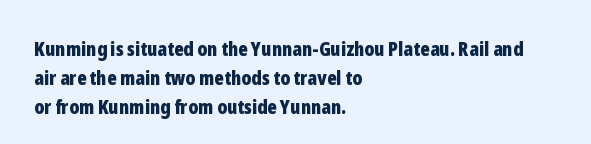
Q: Is the text bold? A: Yes.
Q: Is the text italic (slanted)? A: No, it is upright.
Q: Is the text underlined? A: No.
Q: How is the paragraph aligned? A: Left-aligned.
Q: Is the spacing between letters normal or unusually wide? A: Normal.
Q: Is the spacing between lines tight, normal or loose? A: Normal.
